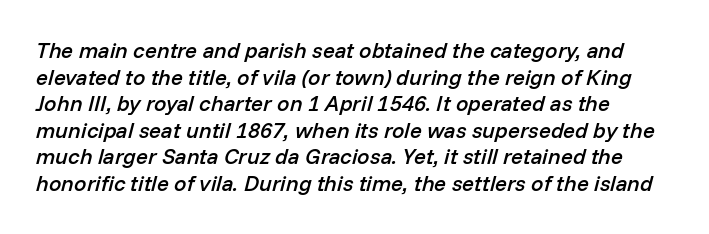
{"italic": "yes", "lean": "right", "slant_degrees": 14, "bold": "semi", "underline": "no", "line_spacing_ratio": 1.21, "letter_spacing": "normal", "letter_spacing_em": 0.0, "glyph_px": 22}
